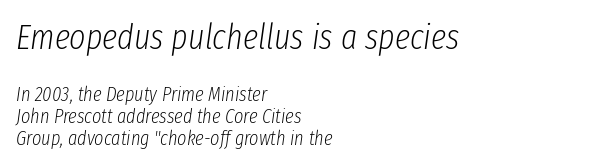
The image shows 35 px light, condensed type, italic (leaning right); set left-aligned, tight line spacing (1.1x), normal letter spacing, not underlined; the first (top) block is 1.75x larger; low stroke contrast and a medium x-height.
